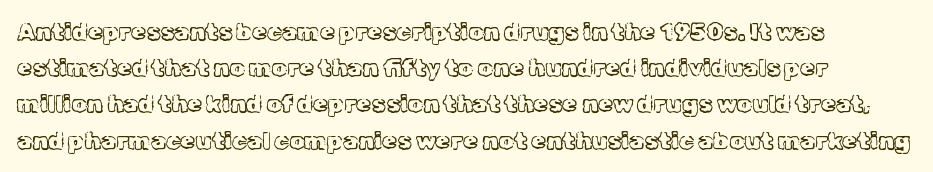
{"italic": "no", "bold": "no", "underline": "no", "align": "left", "line_spacing": "normal", "line_spacing_ratio": 1.51, "letter_spacing": "normal", "letter_spacing_em": 0.0, "glyph_px": 24}
